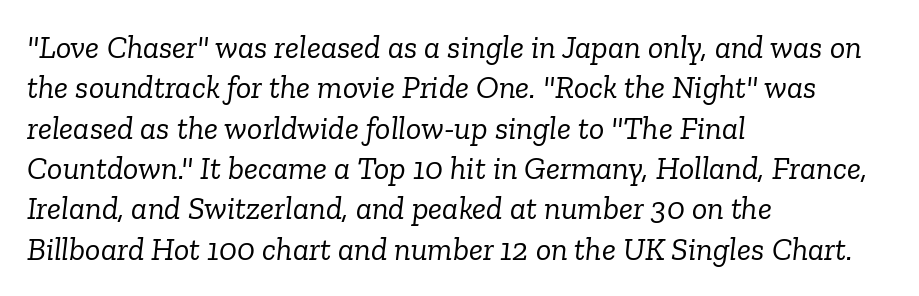
Q: Is the text bold? A: No.
Q: Is the text italic (slanted)? A: Yes, it leans right by about 6 degrees.
Q: Is the typeface a serif or a sans-serif typeface? A: Serif.
Q: Is the text underlined? A: No.
Q: How is the paragraph aligned? A: Left-aligned.
Q: Is the spacing between letters normal or unusually wide? A: Normal.
Q: Is the spacing between lines tight, normal or loose? A: Normal.
Q: Width (condensed, normal, or wide)? A: Normal.
Q: Stroke contrast? A: Low.
Q: x-height? A: Medium.
Q: Monospaced? A: No.
